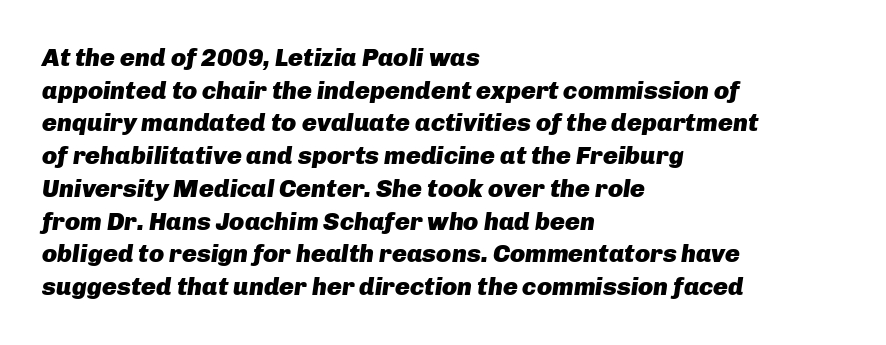
Q: Is the text bold? A: Yes.
Q: Is the text italic (slanted)? A: Yes, it leans right by about 8 degrees.
Q: Is the text underlined? A: No.
Q: How is the paragraph aligned? A: Left-aligned.
Q: Is the spacing between letters normal or unusually wide? A: Normal.
Q: Is the spacing between lines tight, normal or loose? A: Normal.
